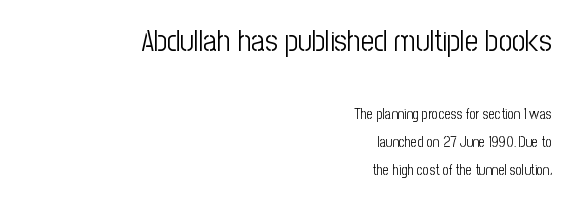
Rendered with straight, roman letterforms. Nope, no serifs anywhere on these letters. Horizontal bands of white between lines are thick stripes. Words appear dense and cohesive because spacing is normal. Look at the glyph heights: the upper group is clearly the bigger setting. Typeset ragged left — the right edge is the straight one.
